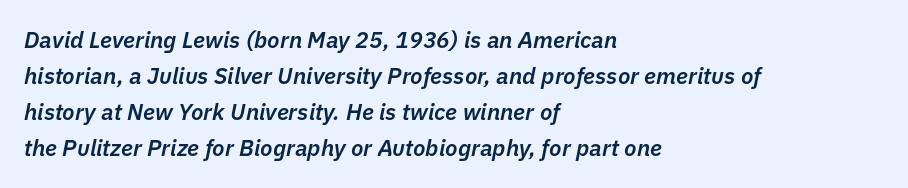
Q: Is the text bold? A: Semi-bold.
Q: Is the text italic (slanted)? A: Yes, it leans right by about 11 degrees.
Q: Is the text underlined? A: No.
Q: How is the paragraph aligned? A: Left-aligned.
Q: Is the spacing between letters normal or unusually wide? A: Normal.
Q: Is the spacing between lines tight, normal or loose? A: Normal.
